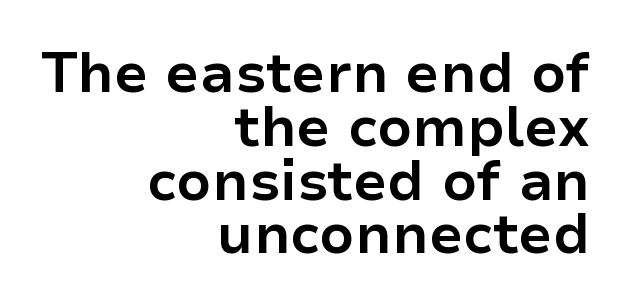
The image shows 56 px bold sans-serif type, upright; set right-aligned, tight line spacing (0.96x), normal letter spacing, not underlined; low stroke contrast and a medium x-height.
